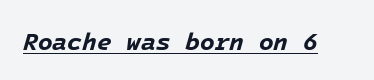
Q: Is the text bold? A: Yes.
Q: Is the text italic (slanted)? A: Yes, it leans right by about 16 degrees.
Q: Is the text underlined? A: Yes.
Q: Is the spacing between letters normal or unusually wide? A: Normal.
